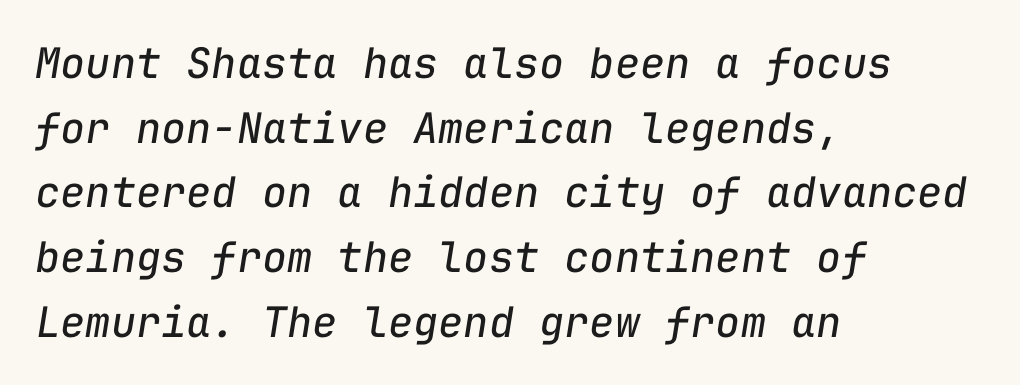
{"italic": "yes", "lean": "right", "slant_degrees": 9, "bold": "no", "weight": "regular", "width": "normal", "stroke_contrast": "low", "x_height": "medium", "monospaced": "yes", "underline": "no", "align": "left", "line_spacing": "normal", "line_spacing_ratio": 1.54, "letter_spacing": "normal", "letter_spacing_em": 0.0, "glyph_px": 42}
